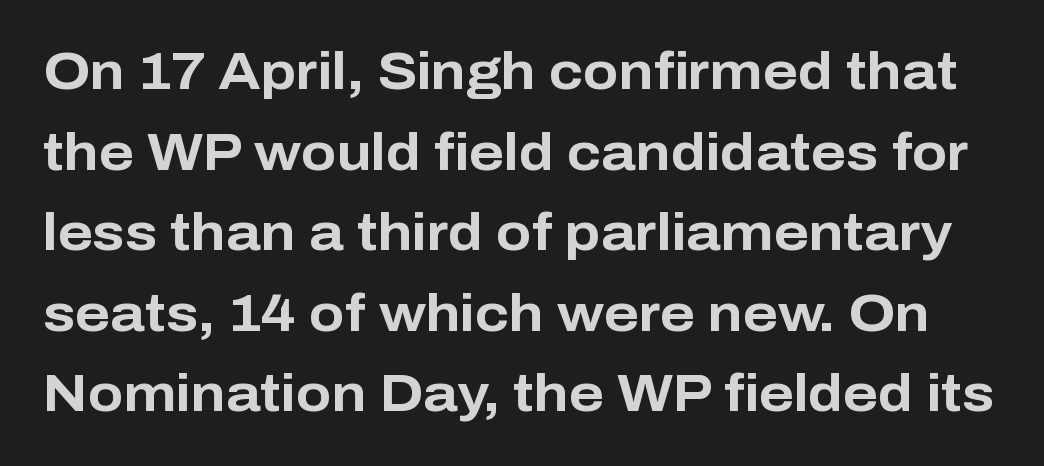
The image shows 52 px bold sans-serif type, upright; set normal line spacing (1.55x), normal letter spacing, not underlined; low stroke contrast and a medium x-height.
